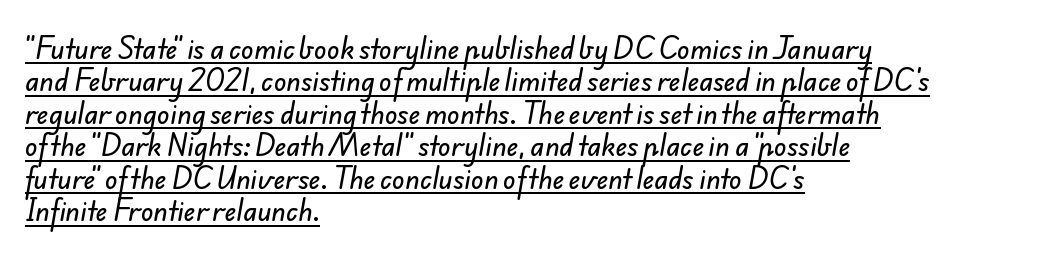
Q: Is the text underlined? A: Yes.
Q: How is the paragraph aligned? A: Left-aligned.
Q: Is the spacing between letters normal or unusually wide? A: Normal.
Q: Is the spacing between lines tight, normal or loose? A: Normal.
